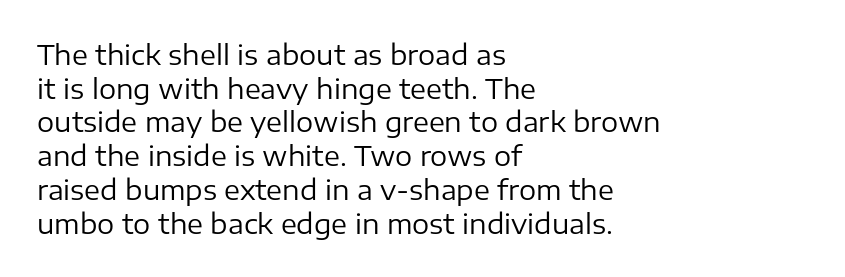
Q: Is the text bold? A: No.
Q: Is the text italic (slanted)? A: No, it is upright.
Q: Is the text underlined? A: No.
Q: How is the paragraph aligned? A: Left-aligned.
Q: Is the spacing between letters normal or unusually wide? A: Normal.
Q: Is the spacing between lines tight, normal or loose? A: Normal.
